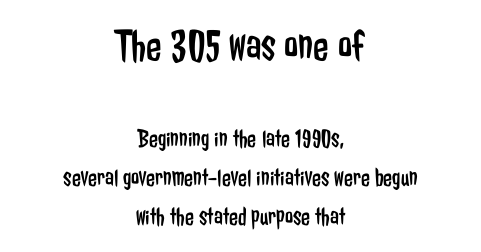
{"serif": "no", "italic": "no", "bold": "no", "weight": "regular", "width": "condensed", "stroke_contrast": "low", "x_height": "medium", "monospaced": "no", "underline": "no", "align": "center", "line_spacing": "normal", "line_spacing_ratio": 1.51, "letter_spacing": "normal", "letter_spacing_em": 0.0, "larger_block": "first", "size_ratio": 1.73, "glyph_px": 45}
